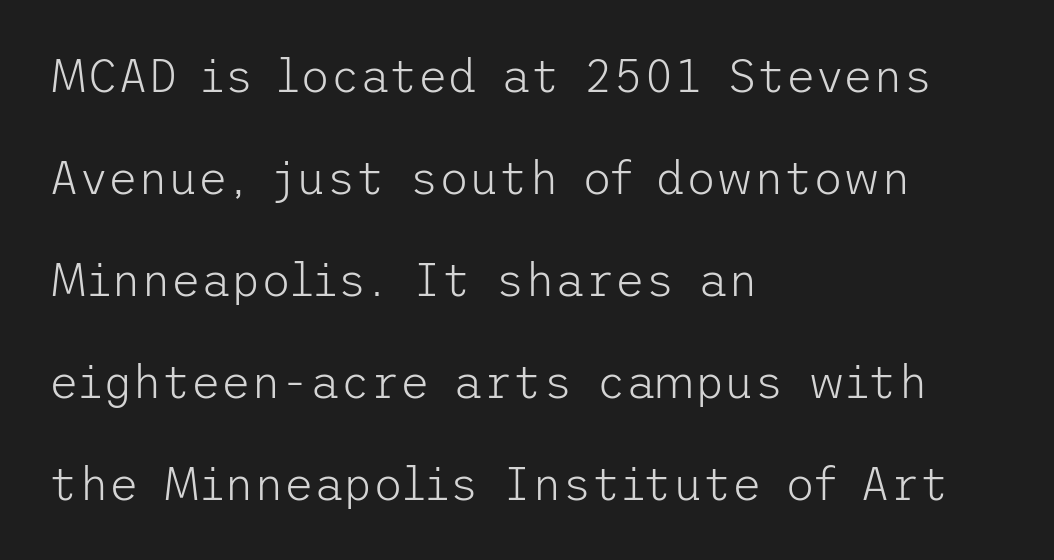
Q: Is the text bold? A: No.
Q: Is the text italic (slanted)? A: No, it is upright.
Q: Is the typeface a serif or a sans-serif typeface? A: Sans-serif.
Q: Is the text underlined? A: No.
Q: How is the paragraph aligned? A: Left-aligned.
Q: Is the spacing between letters normal or unusually wide? A: Normal.
Q: Is the spacing between lines tight, normal or loose? A: Loose.
Q: Width (condensed, normal, or wide)? A: Normal.
Q: Stroke contrast? A: Low.
Q: x-height? A: Medium.
